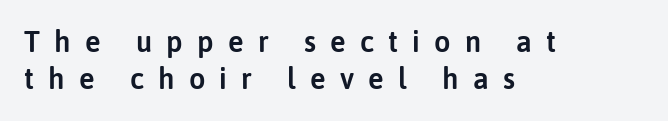
{"serif": "no", "italic": "no", "width": "normal", "stroke_contrast": "low", "x_height": "medium", "monospaced": "no", "underline": "no", "align": "left", "line_spacing": "normal", "line_spacing_ratio": 1.29, "letter_spacing": "wide", "letter_spacing_em": 0.49, "glyph_px": 29}
